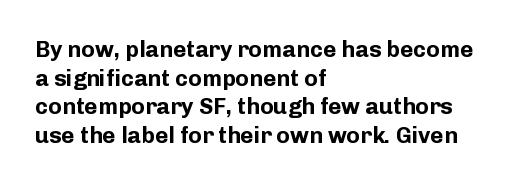
The image shows 23 px bold type, upright; set left-aligned, line spacing 1.24x, normal letter spacing, not underlined.
